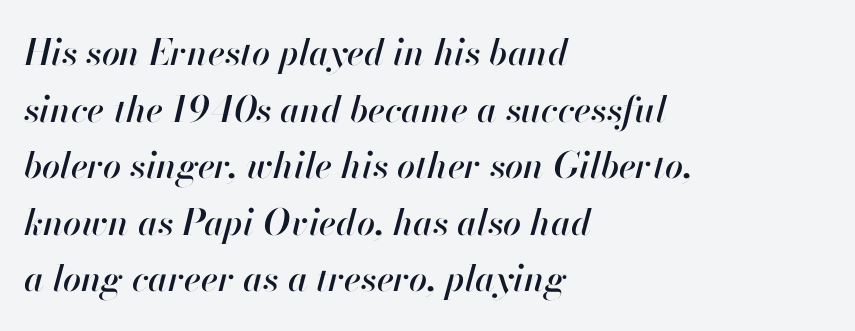
{"italic": "yes", "lean": "right", "slant_degrees": 13, "width": "normal", "stroke_contrast": "high", "x_height": "small", "monospaced": "no", "underline": "no", "align": "left", "line_spacing": "normal", "line_spacing_ratio": 1.57, "letter_spacing": "normal", "letter_spacing_em": 0.0, "glyph_px": 36}
